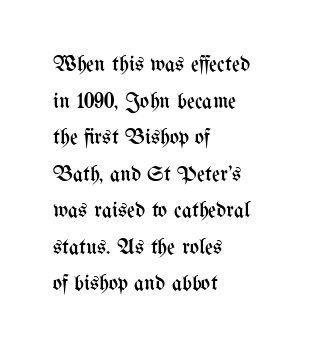
The image shows 22 px text type, upright; set left-aligned, normal line spacing (1.66x), normal letter spacing, not underlined.
